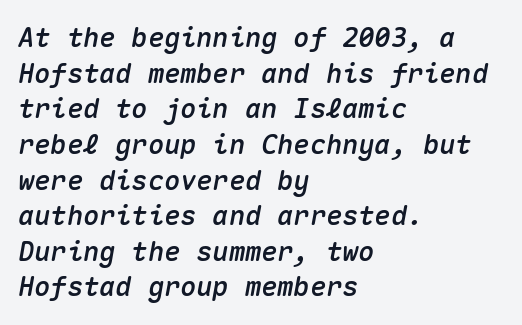
{"italic": "yes", "lean": "right", "slant_degrees": 10, "underline": "no", "align": "left", "line_spacing": "normal", "line_spacing_ratio": 1.32, "letter_spacing": "normal", "letter_spacing_em": 0.0, "glyph_px": 27}
